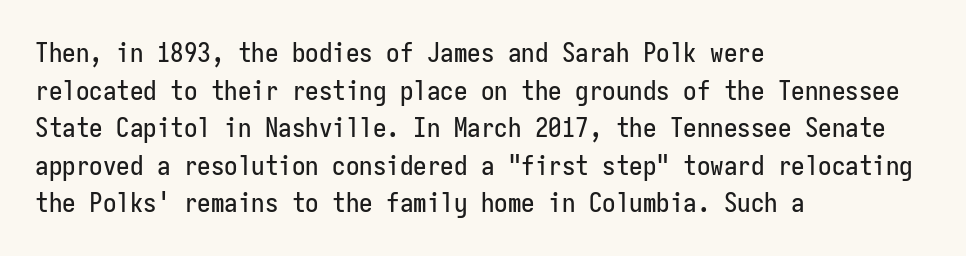
Plain, unruled lines of type. The lines in this sample share a left origin and differ only in where they stop. The specimen reads as upright at a glance. Letter spacing: default. If you measured baseline to baseline, you'd find a middling distance.
